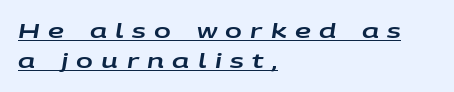
Short note: letters widely spaced. The ragged edge is on the right, which tells us the setting is flush left. Glance below the letters and you will spot a drawn line. The typography opts for an oblique posture over an upright one. A typesetter would call this leading conventional body-copy spacing.
